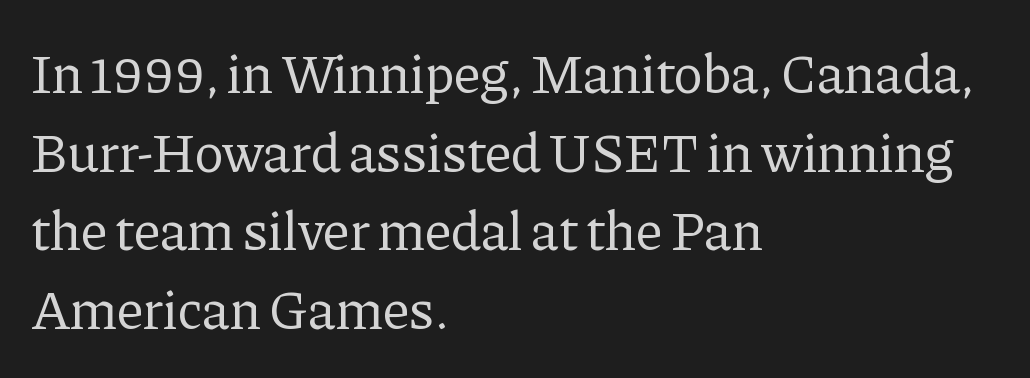
The image shows 55 px regular-weight serif type, upright; set left-aligned, normal line spacing (1.43x), normal letter spacing, not underlined; low stroke contrast and a medium x-height.
